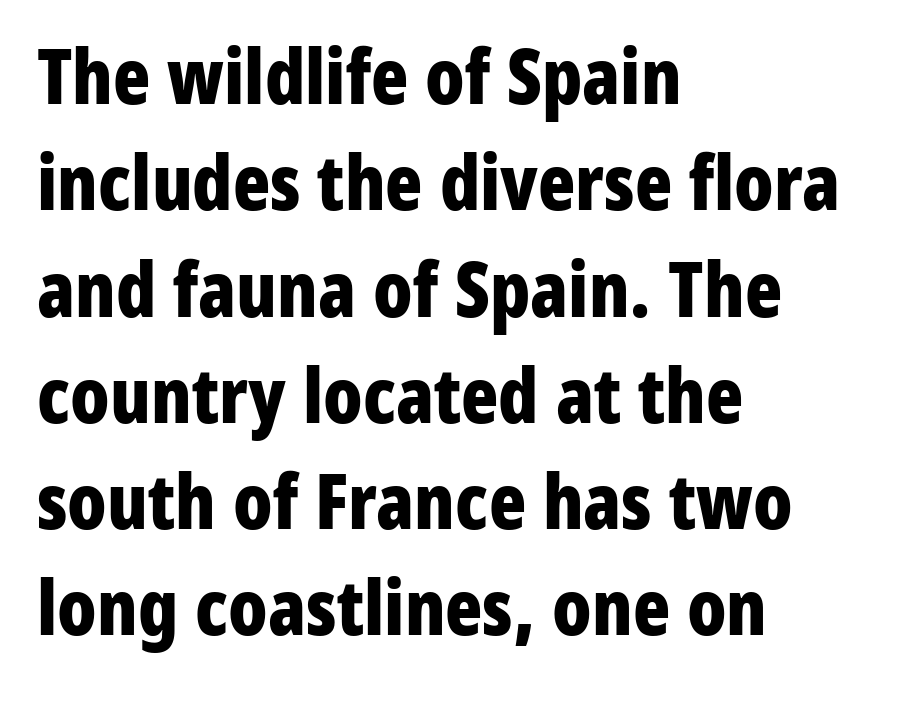
The image shows 77 px bold, condensed sans-serif type, upright; set left-aligned, normal line spacing (1.38x), normal letter spacing, not underlined; low stroke contrast and a medium x-height.
